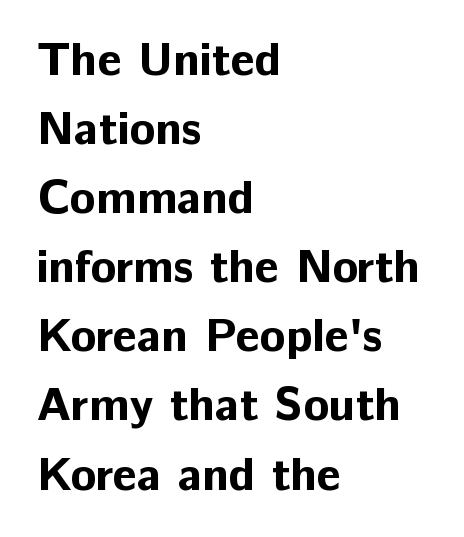
This rendering features lettering with no underline. The letters stand upright; this is a roman face. Honestly, the row spacing looks completely unremarkable. A classic flush-left, rag-right setting is used for this passage. Note: no serifs on the glyphs.
